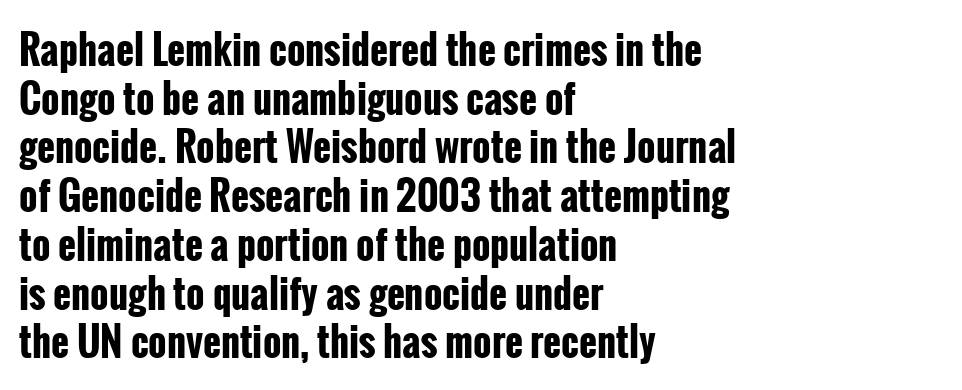
{"serif": "no", "italic": "no", "bold": "yes", "weight": "bold", "width": "condensed", "stroke_contrast": "low", "x_height": "medium", "monospaced": "no", "underline": "no", "align": "left", "line_spacing": "normal", "line_spacing_ratio": 1.25, "letter_spacing": "normal", "letter_spacing_em": 0.0, "glyph_px": 39}
